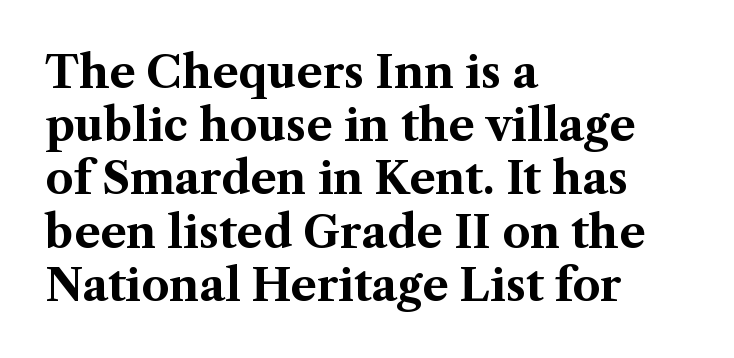
{"serif": "yes", "italic": "no", "bold": "yes", "weight": "bold", "width": "normal", "stroke_contrast": "medium", "x_height": "medium", "monospaced": "no", "underline": "no", "align": "left", "line_spacing_ratio": 1.21, "letter_spacing": "normal", "letter_spacing_em": 0.0, "glyph_px": 44}
